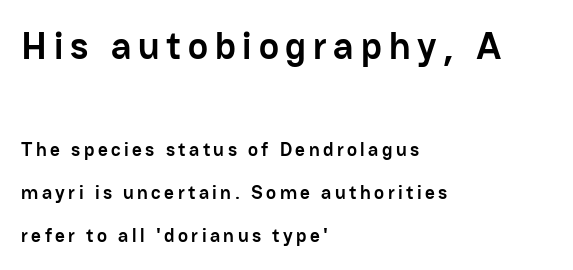
{"serif": "no", "italic": "no", "bold": "yes", "weight": "semibold", "width": "normal", "stroke_contrast": "low", "x_height": "medium", "monospaced": "no", "underline": "no", "align": "left", "line_spacing": "loose", "line_spacing_ratio": 2.26, "larger_block": "first", "size_ratio": 2.0, "glyph_px": 38}
